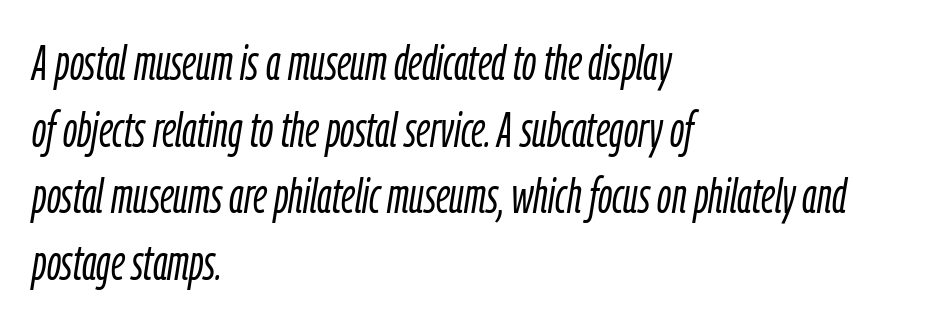
The image shows 49 px light, condensed type, italic (leaning right); set left-aligned, normal line spacing (1.36x), normal letter spacing, not underlined; low stroke contrast and a medium x-height.
